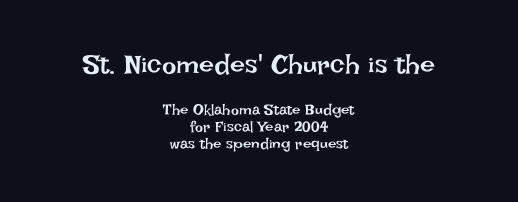
Default kerning and tracking; the words read as compact shapes. The line-height multiplier appears low, near solid setting. Compare the two chunks: the upper has the greater cap height. Heaviness? Minimal to ordinary, like unemphasized prose. Both edges are ragged and mirror each other, which tells us the setting is centered.
